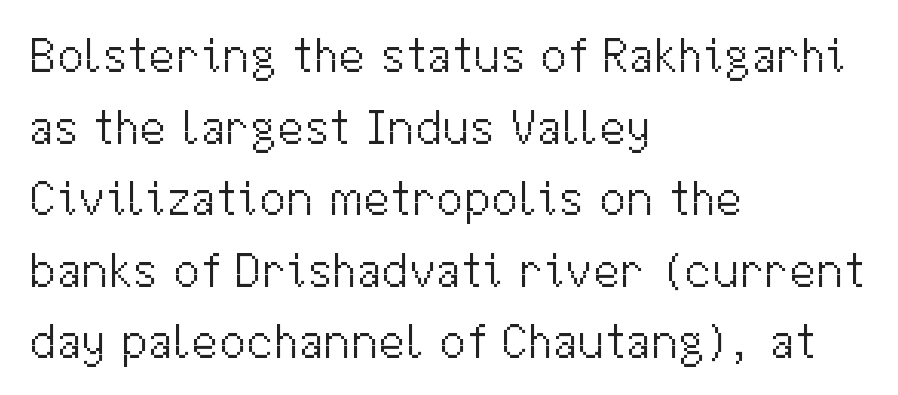
A light-to-regular cut is what we see here. Short and long lines alike share a common starting point at left. Looks like regular typesetting: each glyph gets only the width it needs. These lines keep a tight, regular rhythm from letter to letter. Grotesque or geometric, the face here clearly has no serifs. Bare-footed words on every line.
